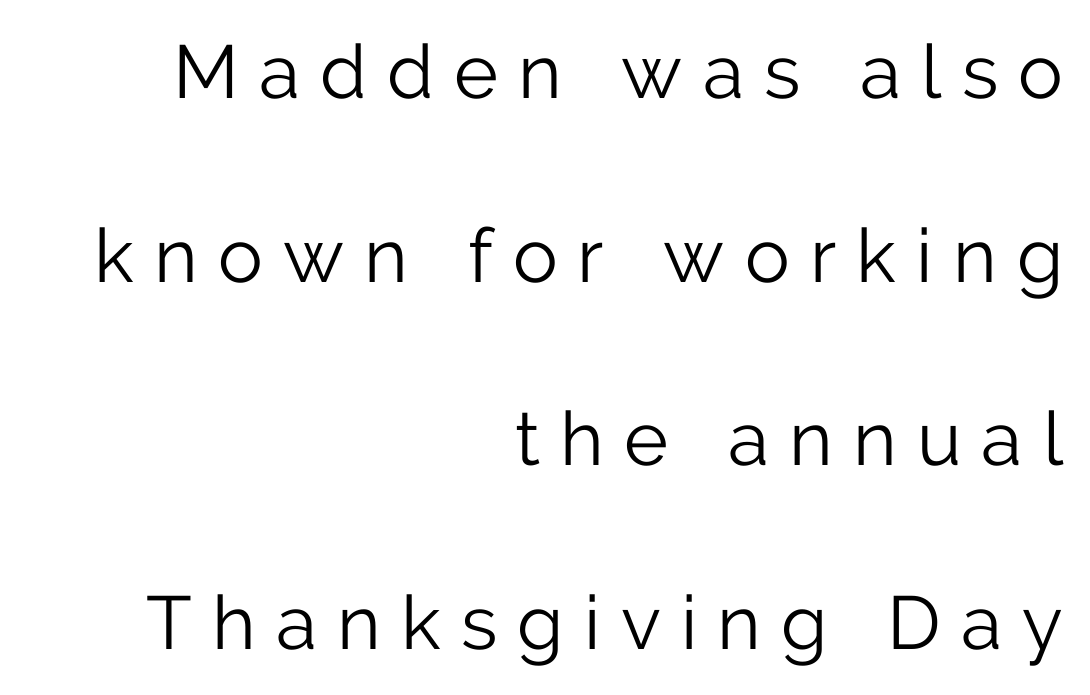
The image shows 75 px light sans-serif type, upright; set right-aligned, loose line spacing (2.45x), unusually wide letter spacing (+0.27 em), not underlined; low stroke contrast and a medium x-height.
